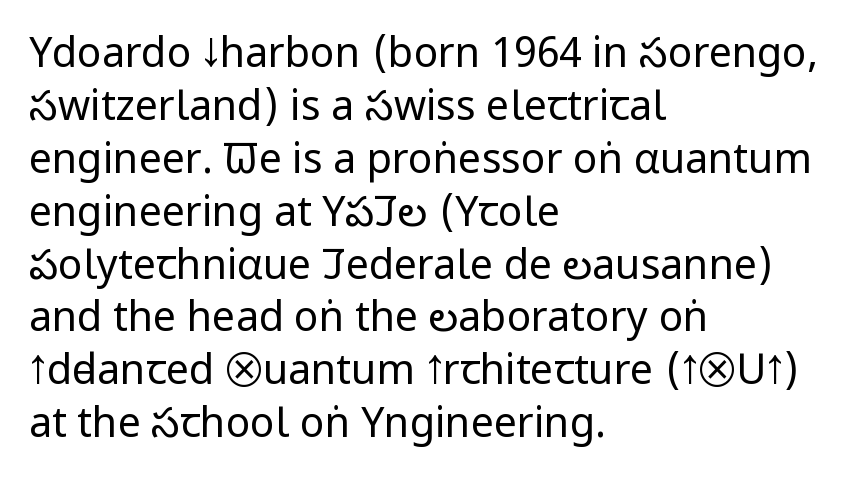
In terms of leading, this rendering sits right in the middle. Varying glyph widths throughout — classic text-font behaviour. Unlike a traditional serif, this face leaves its strokes unadorned. Glyph-to-glyph distance matches everyday printed text. The cut favours lightness, reaching ordinary text weight at its darkest.
